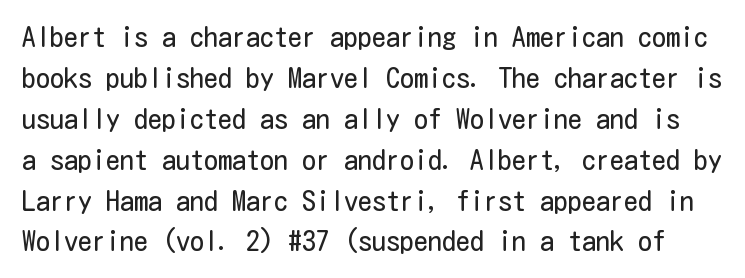
Q: Is the text bold? A: No.
Q: Is the text italic (slanted)? A: No, it is upright.
Q: Is the typeface a serif or a sans-serif typeface? A: Sans-serif.
Q: Is the text underlined? A: No.
Q: Is the spacing between letters normal or unusually wide? A: Normal.
Q: Is the spacing between lines tight, normal or loose? A: Normal.
Q: Width (condensed, normal, or wide)? A: Condensed.
Q: Stroke contrast? A: Low.
Q: x-height? A: Medium.
